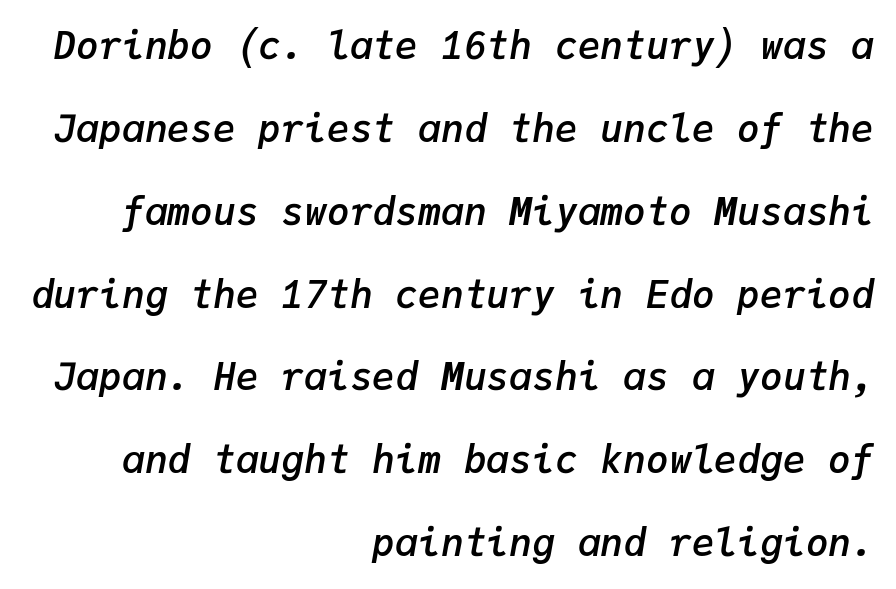
{"italic": "yes", "lean": "right", "slant_degrees": 9, "bold": "semi", "weight": "semibold", "width": "normal", "stroke_contrast": "low", "x_height": "medium", "monospaced": "yes", "underline": "no", "align": "right", "line_spacing": "loose", "line_spacing_ratio": 2.18, "letter_spacing": "normal", "letter_spacing_em": 0.0, "glyph_px": 38}
